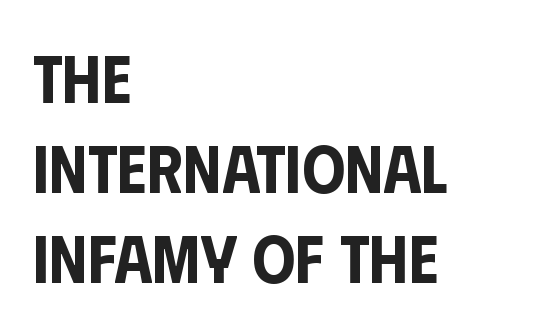
The image shows 68 px condensed sans-serif type, upright; set left-aligned, normal line spacing (1.32x), normal letter spacing, not underlined; low stroke contrast and a large x-height.
